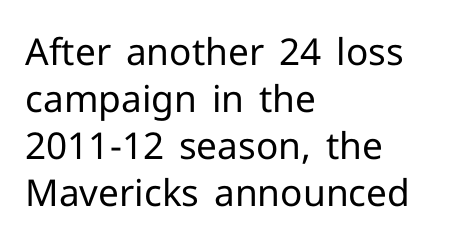
The passage shown is typed in a proportional face where columns would drift. Notice how the stems are strictly vertical — no italics here. The foot of each line stays bare and open. The font is comparable to plain body text, perhaps lighter.
